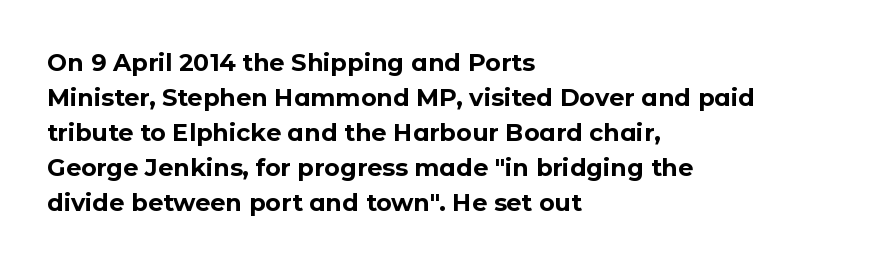
{"italic": "no", "bold": "yes", "underline": "no", "align": "left", "line_spacing": "normal", "line_spacing_ratio": 1.46, "letter_spacing": "normal", "letter_spacing_em": 0.0, "glyph_px": 24}
